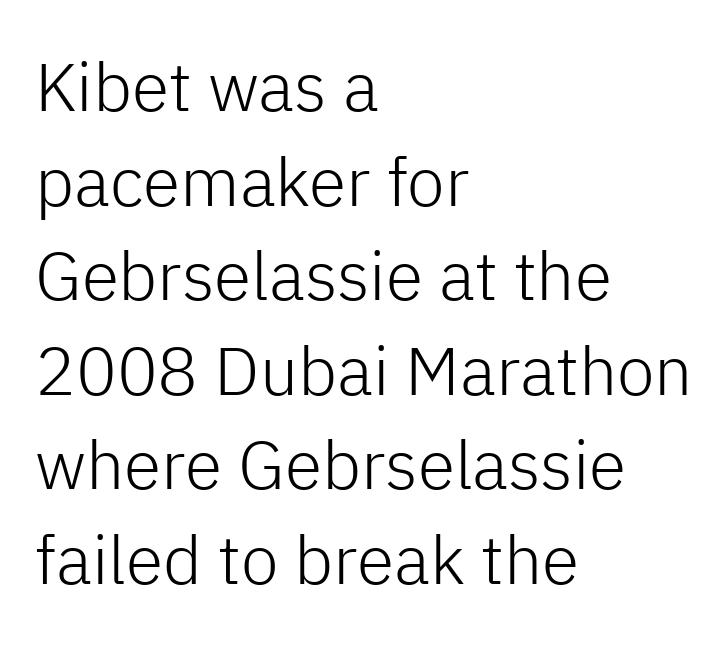
The image shows 68 px light sans-serif type, upright; set left-aligned, normal line spacing (1.39x), normal letter spacing, not underlined; low stroke contrast and a medium x-height.
